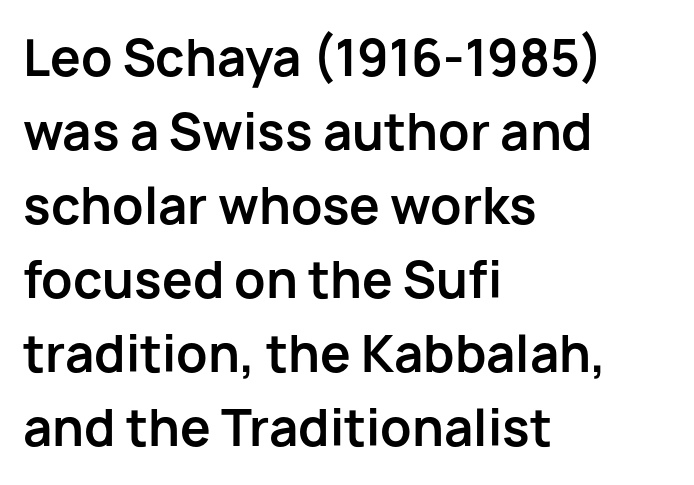
{"serif": "no", "italic": "no", "bold": "yes", "weight": "bold", "width": "normal", "stroke_contrast": "low", "x_height": "medium", "monospaced": "no", "underline": "no", "align": "left", "line_spacing": "normal", "line_spacing_ratio": 1.51, "letter_spacing": "normal", "letter_spacing_em": 0.0, "glyph_px": 49}
